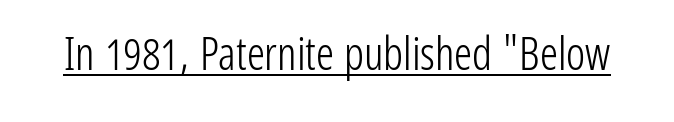
Each stroke keeps to a modest, everyday thickness or less. This sample uses a sans-serif face. Nope, not italic — everything's standing straight. Every word sits above its own underline.
